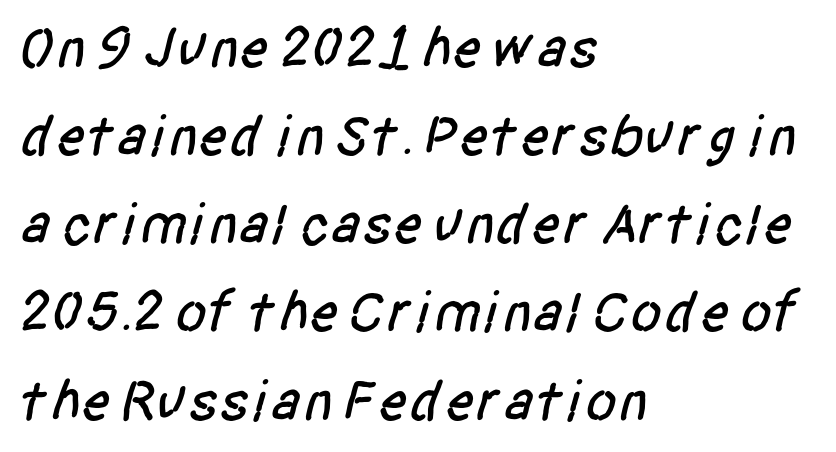
The image shows 58 px condensed sans-serif type; set left-aligned, normal line spacing (1.52x), normal letter spacing, not underlined; low stroke contrast and a large x-height.
